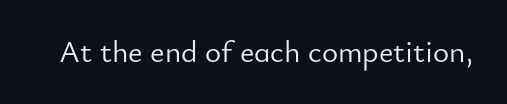
Q: Is the text bold? A: No.
Q: Is the text italic (slanted)? A: No, it is upright.
Q: Is the typeface a serif or a sans-serif typeface? A: Sans-serif.
Q: Is the text underlined? A: No.
Q: Is the spacing between letters normal or unusually wide? A: Normal.
Q: Width (condensed, normal, or wide)? A: Normal.
Q: Stroke contrast? A: Low.
Q: x-height? A: Small.
Q: Monospaced? A: No.
